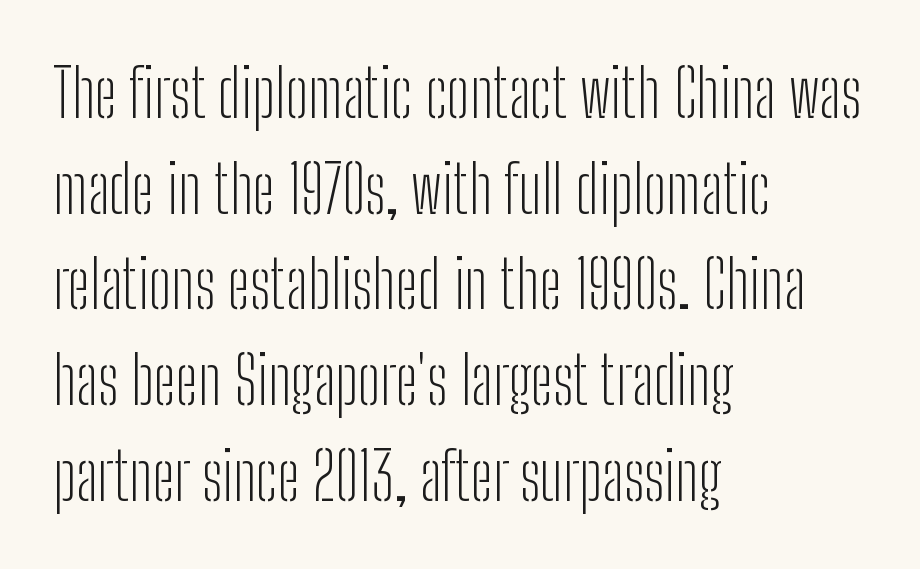
This sample uses a sans-serif face. These lines were composed using upright roman letters. Each line starts at the same left margin while the right side varies. The line-height multiplier appears to be the usual default.
